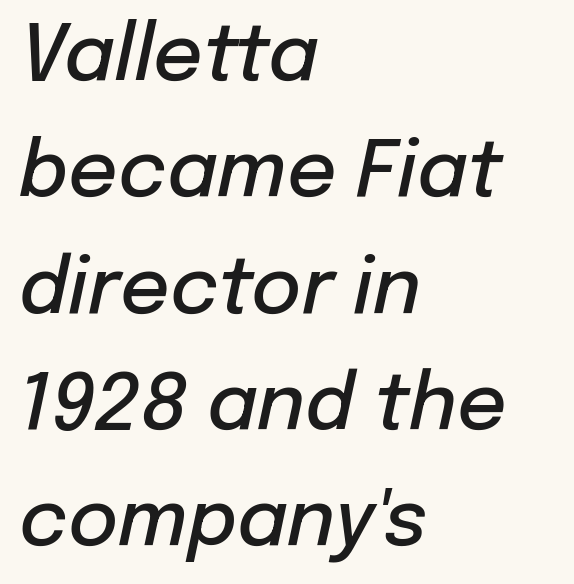
Students, this is semibold: more ink than regular, less than bold. Tall strokes in this sample are angled rather than plumb. How are the letters spaced? Ordinarily, with no added tracking. The designer left line spacing at the default. Visually the block forms a straight wall on the left and a jagged coastline on the right.
